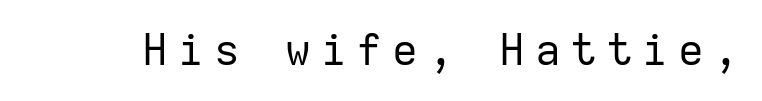
Unmarked baselines from the first word to the last. The letters are spread apart with noticeably loose tracking. Is this a sans? Yes — the strokes have no serifs. These lines are rendered in a fixed-pitch font. Heft: none added — not bold. Unlike italic type, these characters show no tilt at all.
